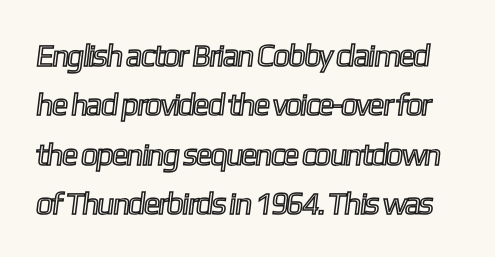
{"width": "condensed", "x_height": "medium", "monospaced": "no", "underline": "no", "line_spacing": "normal", "line_spacing_ratio": 1.59, "letter_spacing": "normal", "letter_spacing_em": 0.0, "glyph_px": 31}
